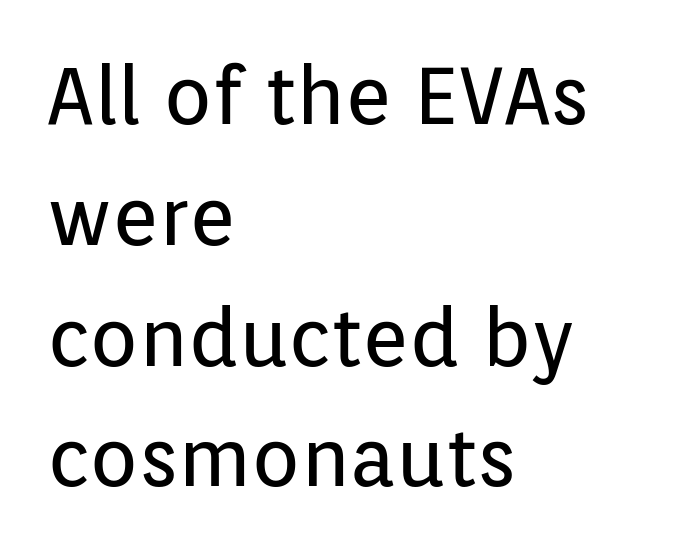
The vertical gap from one line to the next is medium. You could not count columns in this text — the font is proportionally spaced. This sample uses a sans-serif face. Heft: none added — not bold.
